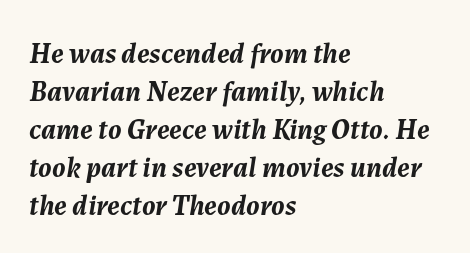
Q: Is the text bold? A: Yes.
Q: Is the text italic (slanted)? A: Yes, it leans right by about 7 degrees.
Q: Is the text underlined? A: No.
Q: How is the paragraph aligned? A: Left-aligned.
Q: Is the spacing between letters normal or unusually wide? A: Normal.
Q: Is the spacing between lines tight, normal or loose? A: Normal.
Q: Width (condensed, normal, or wide)? A: Normal.
Q: Stroke contrast? A: Medium.
Q: x-height? A: Medium.
Q: Monospaced? A: No.
